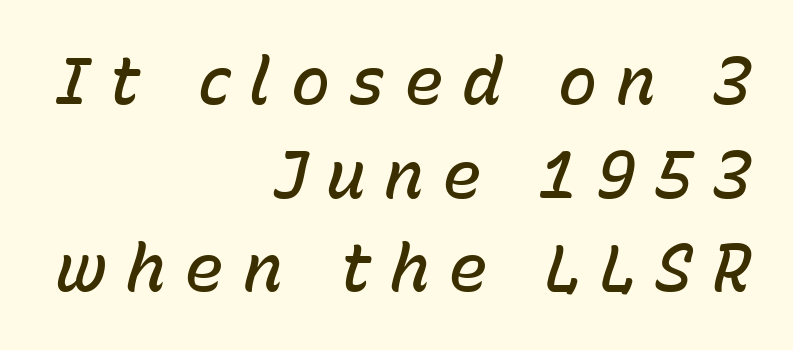
The image shows 66 px semibold type, italic (leaning right); set right-aligned, normal line spacing (1.42x), unusually wide letter spacing (+0.28 em), not underlined; low stroke contrast and a medium x-height.
